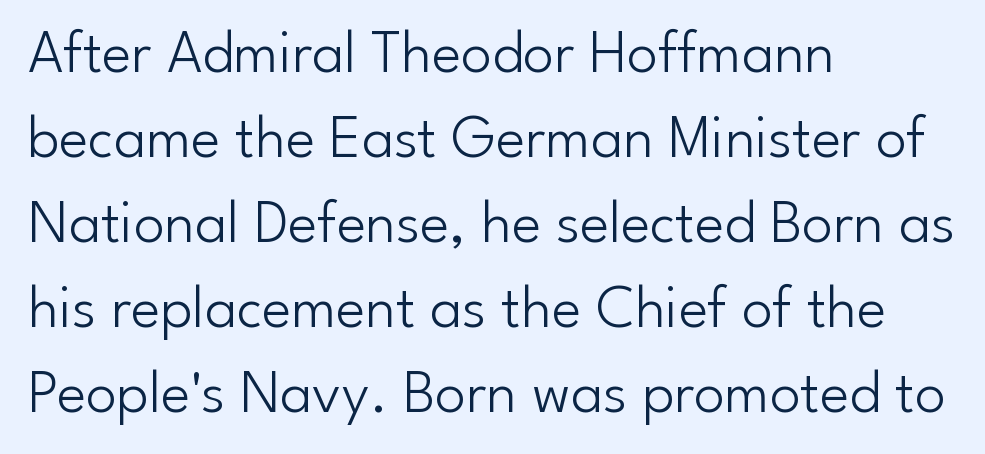
Quick note: interline space is typical. This is the regular roman posture of the typeface. The glyphs are unaccompanied by any horizontal stroke below them. These lines keep a tight, regular rhythm from letter to letter.
